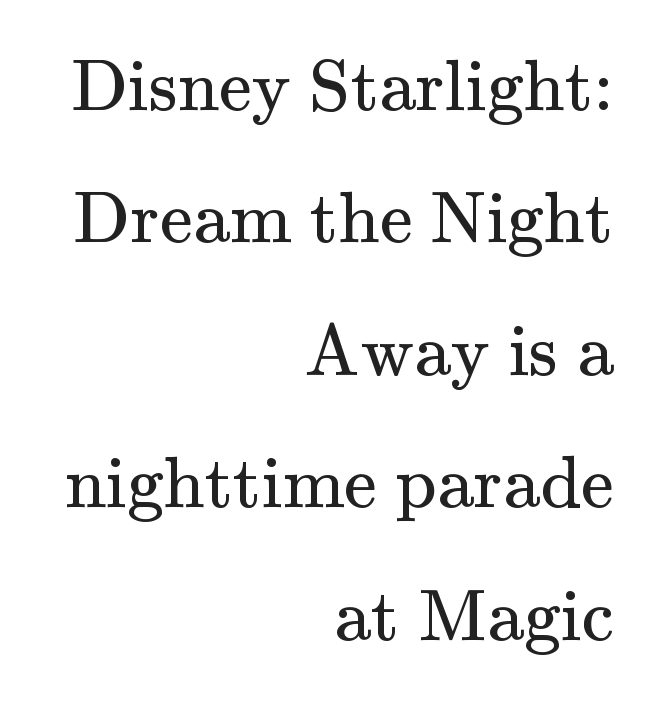
Line ends are locked; line starts wander. Weight: regular or lighter. Here the designer chose a conventional face with non-uniform glyph widths. The designer went with a serif here, giving each stem small feet. The words here are not underlined.
